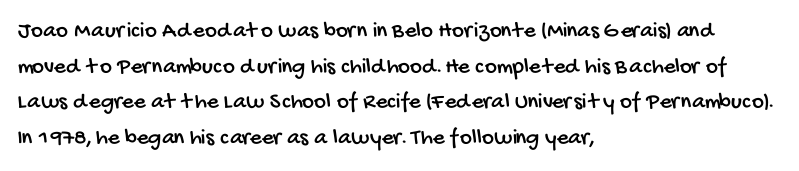
The image shows 23 px text type; set left-aligned, normal line spacing (1.55x), normal letter spacing, not underlined.
